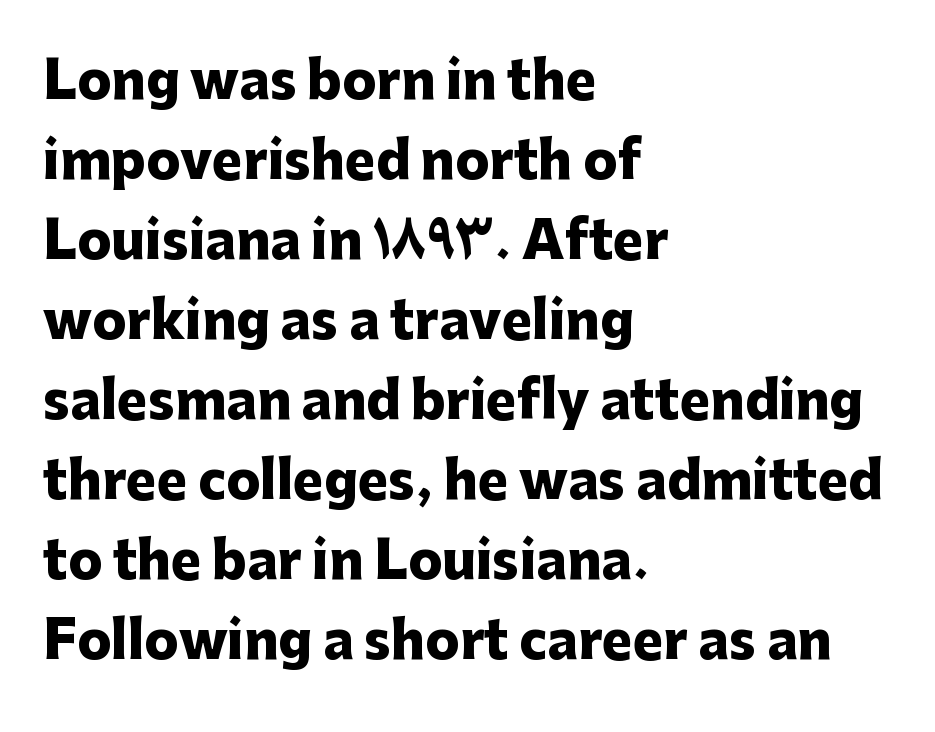
The area under the type is left untouched. In CSS terms this would be text-align: left. If you measured baseline to baseline, you'd find a middling distance. In terms of weight, the rendering is a true, heavy bold.
